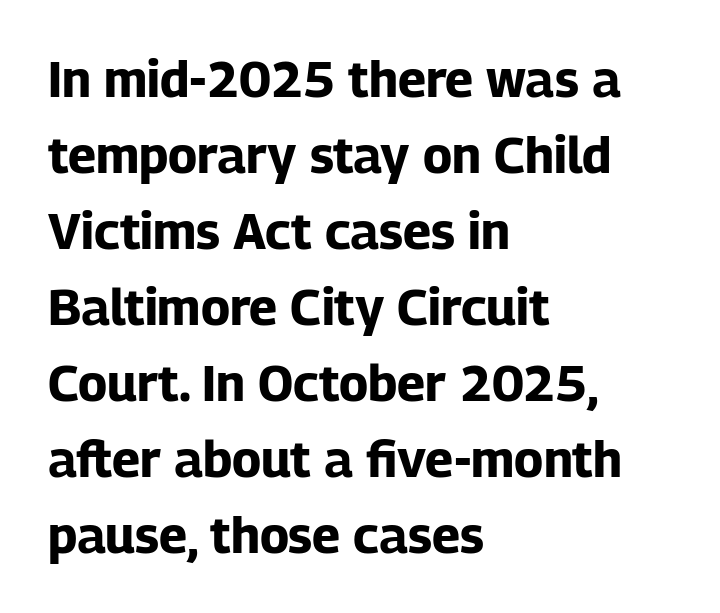
The letterforms sit shoulder to shoulder at normal distance. Underline: absent. The paragraph has a hard left edge and a soft right edge. Rows of type keep a routine distance in the vertical direction. Character widths vary here, with narrow letters taking less room than wide ones.
